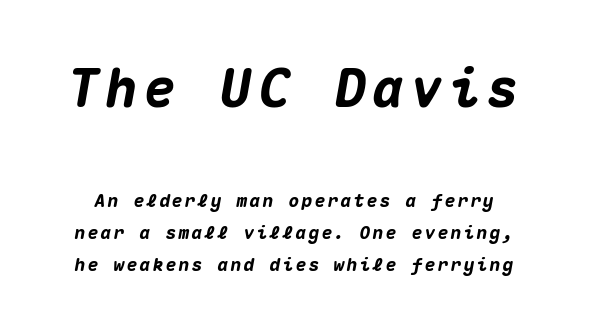
Q: Is the text bold? A: Yes.
Q: Is the text italic (slanted)? A: Yes, it leans right by about 10 degrees.
Q: Is the text underlined? A: No.
Q: Which block of text is set in a larger size, the first (top) or the second (bottom)? A: The first (top) one.
Q: Width (condensed, normal, or wide)? A: Normal.
Q: Stroke contrast? A: Medium.
Q: x-height? A: Medium.
Q: Monospaced? A: Yes.
